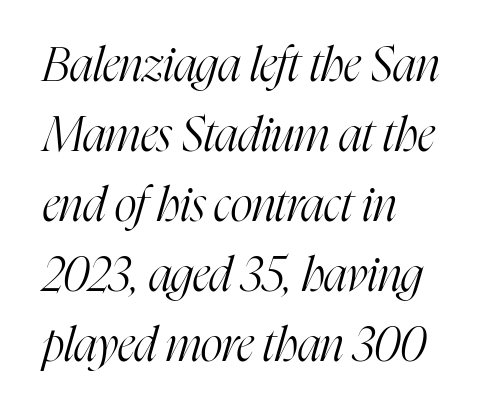
{"serif": "yes", "italic": "yes", "lean": "right", "slant_degrees": 16, "bold": "no", "weight": "light", "width": "condensed", "stroke_contrast": "high", "x_height": "medium", "monospaced": "no", "underline": "no", "align": "left", "line_spacing": "normal", "line_spacing_ratio": 1.49, "letter_spacing": "normal", "letter_spacing_em": 0.0, "glyph_px": 47}
